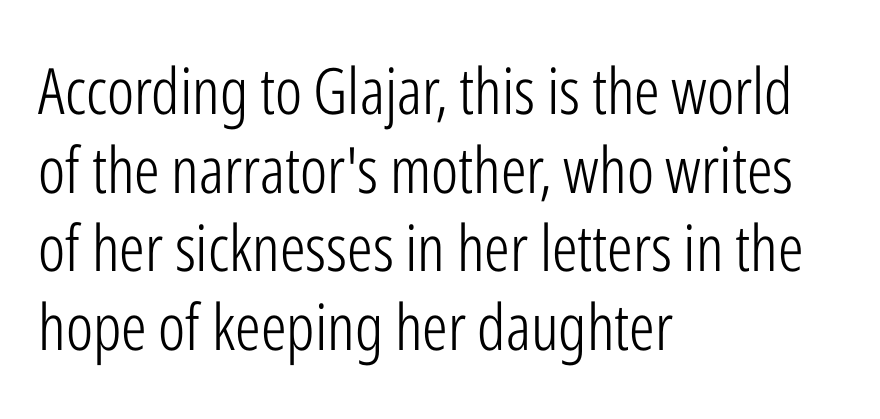
Q: Is the text bold? A: No.
Q: Is the text italic (slanted)? A: No, it is upright.
Q: Is the typeface a serif or a sans-serif typeface? A: Sans-serif.
Q: Is the text underlined? A: No.
Q: How is the paragraph aligned? A: Left-aligned.
Q: Is the spacing between letters normal or unusually wide? A: Normal.
Q: Width (condensed, normal, or wide)? A: Condensed.
Q: Stroke contrast? A: Low.
Q: x-height? A: Medium.
Q: Monospaced? A: No.
